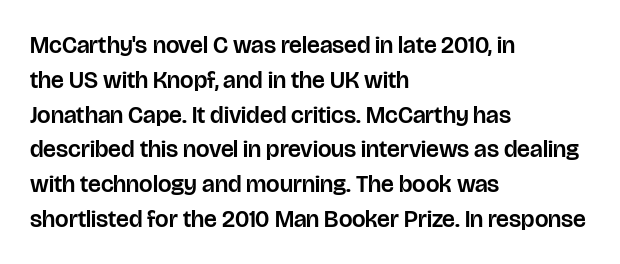
Q: Is the text italic (slanted)? A: No, it is upright.
Q: Is the text underlined? A: No.
Q: How is the paragraph aligned? A: Left-aligned.
Q: Is the spacing between letters normal or unusually wide? A: Normal.
Q: Is the spacing between lines tight, normal or loose? A: Normal.
